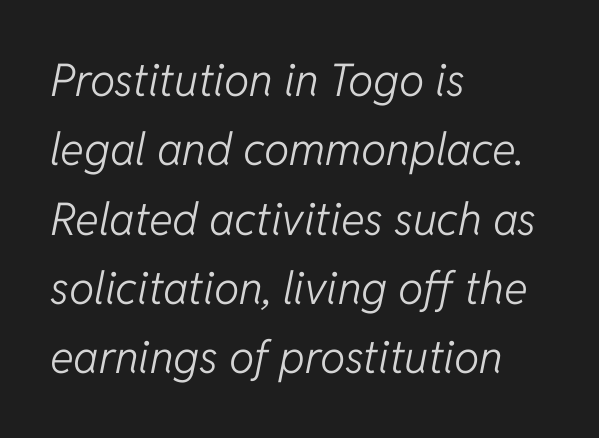
Q: Is the text bold? A: No.
Q: Is the text italic (slanted)? A: Yes, it leans right by about 11 degrees.
Q: Is the text underlined? A: No.
Q: How is the paragraph aligned? A: Left-aligned.
Q: Is the spacing between letters normal or unusually wide? A: Normal.
Q: Is the spacing between lines tight, normal or loose? A: Normal.
Q: Width (condensed, normal, or wide)? A: Normal.
Q: Stroke contrast? A: Low.
Q: x-height? A: Medium.
Q: Monospaced? A: No.
